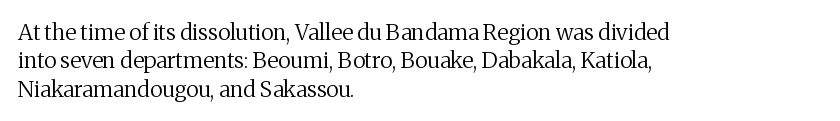
Rule under the text: the space is simply empty. Honestly, the letter spacing is just normal — you wouldn't notice it. The font's upright variant was chosen for this text. The strokes are not fattened; the text isn't bold. Layout note: lines flush left. The designer left line spacing at the default.
